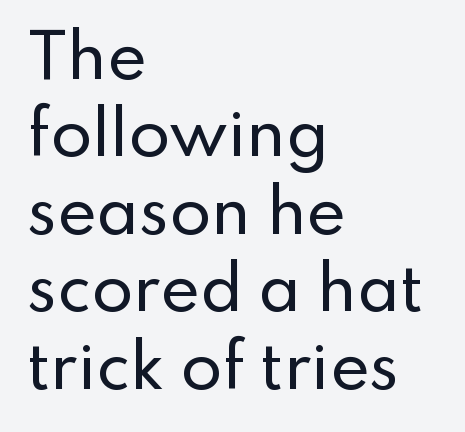
Q: Is the text italic (slanted)? A: No, it is upright.
Q: Is the typeface a serif or a sans-serif typeface? A: Sans-serif.
Q: Is the text underlined? A: No.
Q: How is the paragraph aligned? A: Left-aligned.
Q: Is the spacing between letters normal or unusually wide? A: Normal.
Q: Is the spacing between lines tight, normal or loose? A: Normal.
Q: Width (condensed, normal, or wide)? A: Normal.
Q: Stroke contrast? A: Low.
Q: x-height? A: Small.
Q: Monospaced? A: No.
